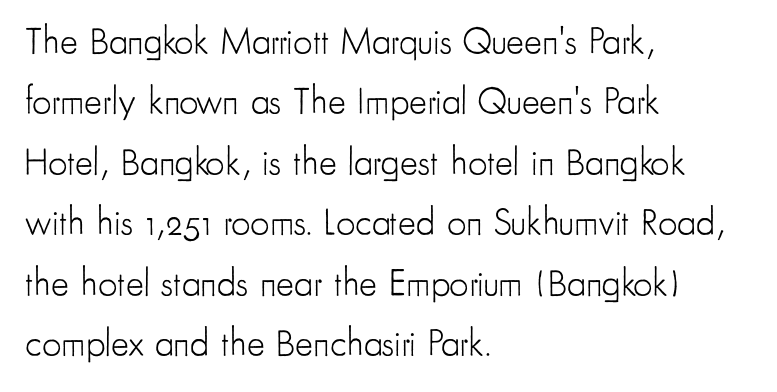
Caption: standard tracking, unaltered. Horizontal bands of white between lines are of average thickness. Italic: no, the glyphs are upright roman. Letters rest on an invisible, unmarked baseline. The text was rendered using a sans face with plain stroke endings. No heavy texture on the line: the type isn't bold.
